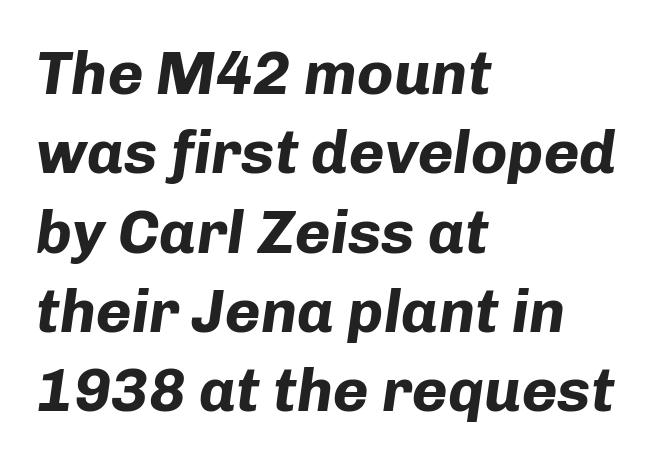
Q: Is the text bold? A: Yes.
Q: Is the text italic (slanted)? A: Yes, it leans right by about 8 degrees.
Q: Is the text underlined? A: No.
Q: How is the paragraph aligned? A: Left-aligned.
Q: Is the spacing between letters normal or unusually wide? A: Normal.
Q: Is the spacing between lines tight, normal or loose? A: Normal.
Q: Width (condensed, normal, or wide)? A: Normal.
Q: Stroke contrast? A: Low.
Q: x-height? A: Medium.
Q: Monospaced? A: No.
